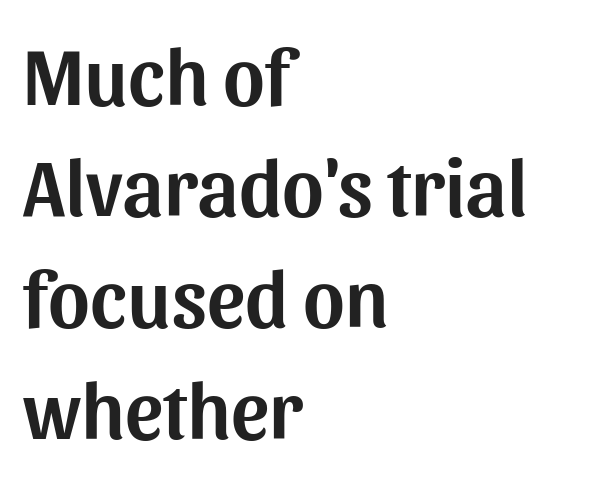
The image shows 80 px sans-serif type, upright; set left-aligned, normal line spacing (1.39x), normal letter spacing, not underlined; medium stroke contrast and a medium x-height.
